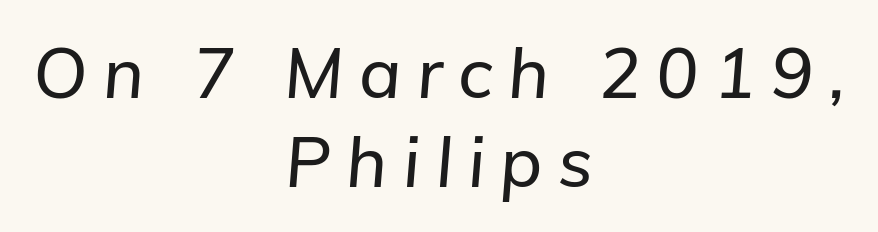
Q: Is the text italic (slanted)? A: Yes, it leans right by about 5 degrees.
Q: Is the text underlined? A: No.
Q: How is the paragraph aligned? A: Centered.
Q: Is the spacing between letters normal or unusually wide? A: Unusually wide.
Q: Is the spacing between lines tight, normal or loose? A: Normal.
Q: Width (condensed, normal, or wide)? A: Normal.
Q: Stroke contrast? A: Low.
Q: x-height? A: Medium.
Q: Monospaced? A: No.
